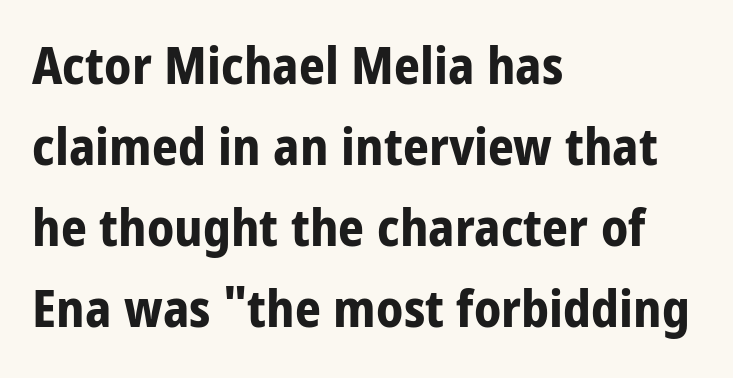
{"serif": "no", "italic": "no", "bold": "yes", "weight": "bold", "width": "condensed", "stroke_contrast": "low", "x_height": "large", "monospaced": "no", "underline": "no", "align": "left", "line_spacing": "normal", "line_spacing_ratio": 1.59, "letter_spacing": "normal", "letter_spacing_em": 0.0, "glyph_px": 51}
